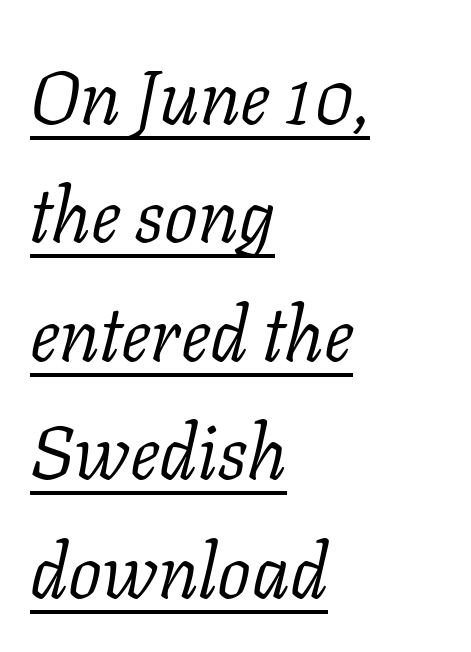
{"serif": "yes", "italic": "yes", "lean": "right", "slant_degrees": 11, "bold": "no", "weight": "light", "width": "normal", "stroke_contrast": "low", "x_height": "medium", "monospaced": "no", "underline": "yes", "align": "left", "line_spacing": "normal", "line_spacing_ratio": 1.58, "letter_spacing": "normal", "letter_spacing_em": 0.0, "glyph_px": 75}
